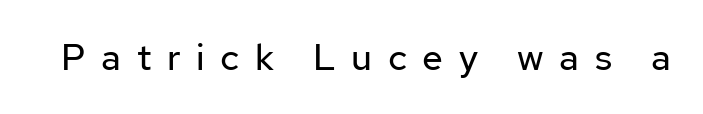
The image shows 37 px regular-weight sans-serif type, upright; set unusually wide letter spacing (+0.42 em), not underlined; low stroke contrast and a medium x-height.
